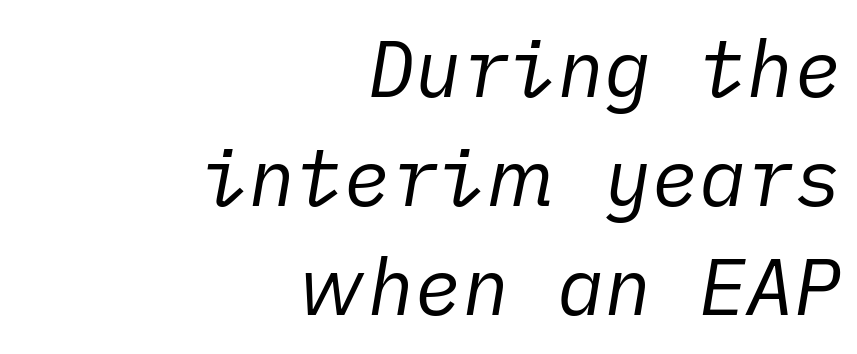
Q: Is the text bold? A: No.
Q: Is the text italic (slanted)? A: Yes, it leans right by about 10 degrees.
Q: Is the text underlined? A: No.
Q: How is the paragraph aligned? A: Right-aligned.
Q: Is the spacing between letters normal or unusually wide? A: Normal.
Q: Is the spacing between lines tight, normal or loose? A: Normal.
Q: Width (condensed, normal, or wide)? A: Normal.
Q: Stroke contrast? A: Low.
Q: x-height? A: Medium.
